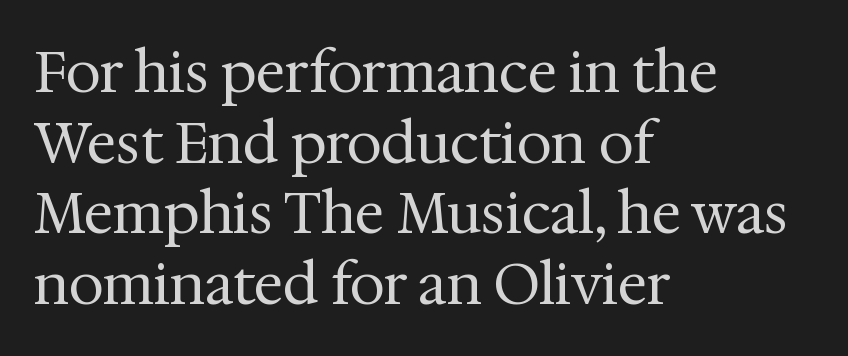
Q: Is the text bold? A: No.
Q: Is the text italic (slanted)? A: No, it is upright.
Q: Is the typeface a serif or a sans-serif typeface? A: Serif.
Q: Is the text underlined? A: No.
Q: How is the paragraph aligned? A: Left-aligned.
Q: Is the spacing between letters normal or unusually wide? A: Normal.
Q: Is the spacing between lines tight, normal or loose? A: Normal.
Q: Width (condensed, normal, or wide)? A: Normal.
Q: Stroke contrast? A: Medium.
Q: x-height? A: Medium.
Q: Monospaced? A: No.
